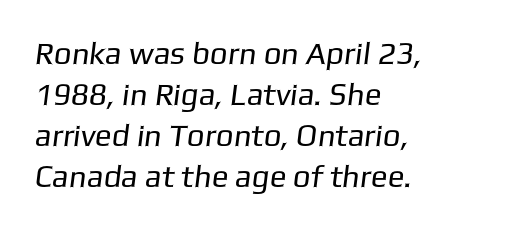
The image shows 31 px regular-weight sans-serif type; set left-aligned, normal line spacing (1.32x), normal letter spacing, not underlined; low stroke contrast and a medium x-height.
